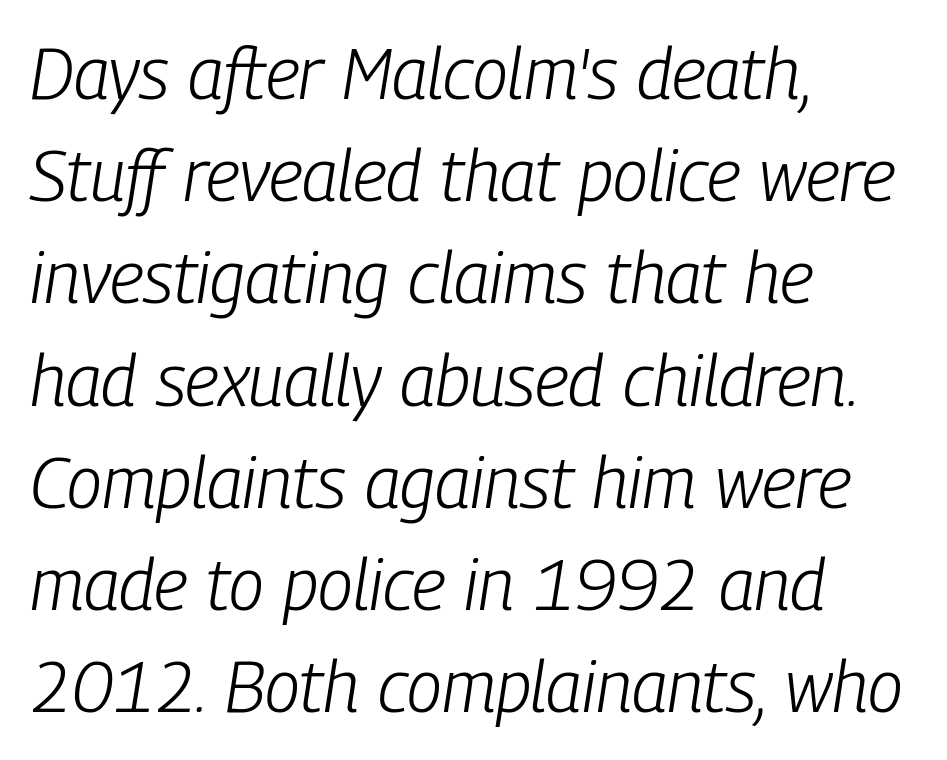
The vertical gap from one line to the next is medium. Character widths vary here, with narrow letters taking less room than wide ones. Weight: in the light-to-regular range. The rendering applies a slant to the glyphs. The space directly below the letters is spotless.
